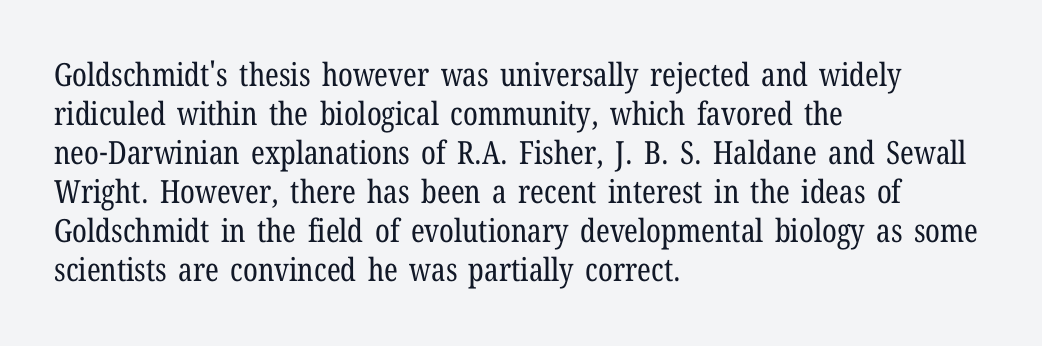
{"serif": "yes", "italic": "no", "bold": "no", "weight": "regular", "width": "condensed", "stroke_contrast": "low", "x_height": "medium", "monospaced": "no", "underline": "no", "align": "left", "line_spacing_ratio": 1.22, "letter_spacing": "normal", "letter_spacing_em": 0.0, "glyph_px": 32}
